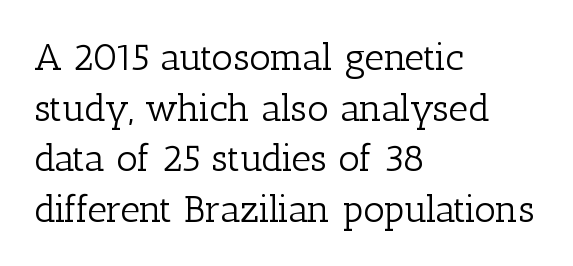
{"serif": "yes", "italic": "no", "bold": "no", "weight": "light", "width": "normal", "stroke_contrast": "low", "x_height": "medium", "monospaced": "no", "underline": "no", "align": "left", "line_spacing": "normal", "line_spacing_ratio": 1.33, "letter_spacing": "normal", "letter_spacing_em": 0.0, "glyph_px": 38}
